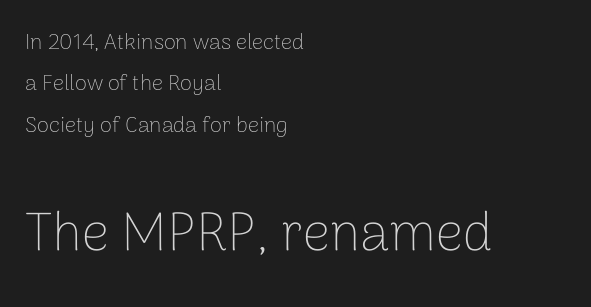
The image shows 54 px thin sans-serif type, upright; set left-aligned, line spacing 1.88x, normal letter spacing, not underlined; the second (bottom) block is 2.45x larger; low stroke contrast and a medium x-height.
